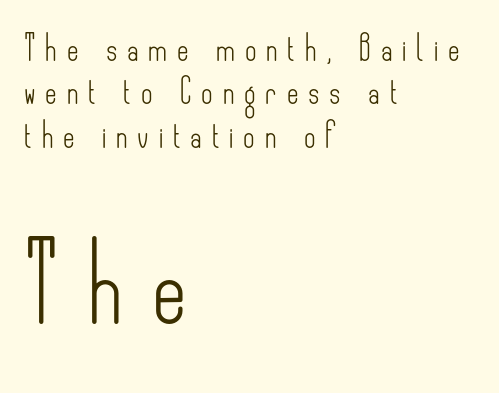
I'd call this a sans setting — the letters go barefoot. The lower block of text is set noticeably larger than the block above it. Line starts are locked; line ends wander. Do the characters align in a grid? No, the font is proportional.
